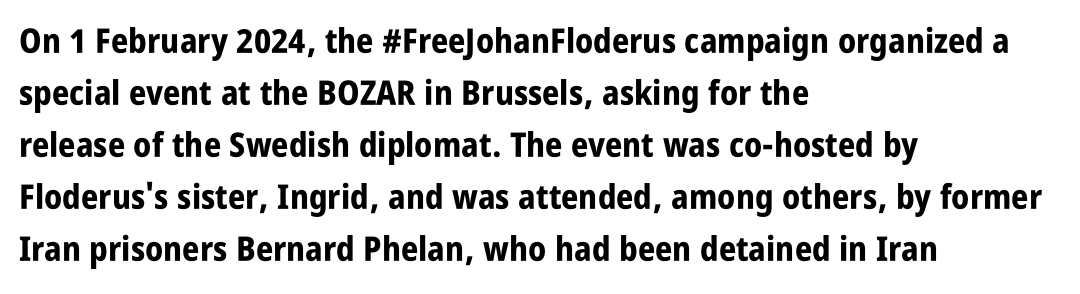
Q: Is the text bold? A: Yes.
Q: Is the text italic (slanted)? A: No, it is upright.
Q: Is the typeface a serif or a sans-serif typeface? A: Sans-serif.
Q: Is the text underlined? A: No.
Q: How is the paragraph aligned? A: Left-aligned.
Q: Is the spacing between letters normal or unusually wide? A: Normal.
Q: Is the spacing between lines tight, normal or loose? A: Normal.
Q: Width (condensed, normal, or wide)? A: Condensed.
Q: Stroke contrast? A: Low.
Q: x-height? A: Large.
Q: Monospaced? A: No.
